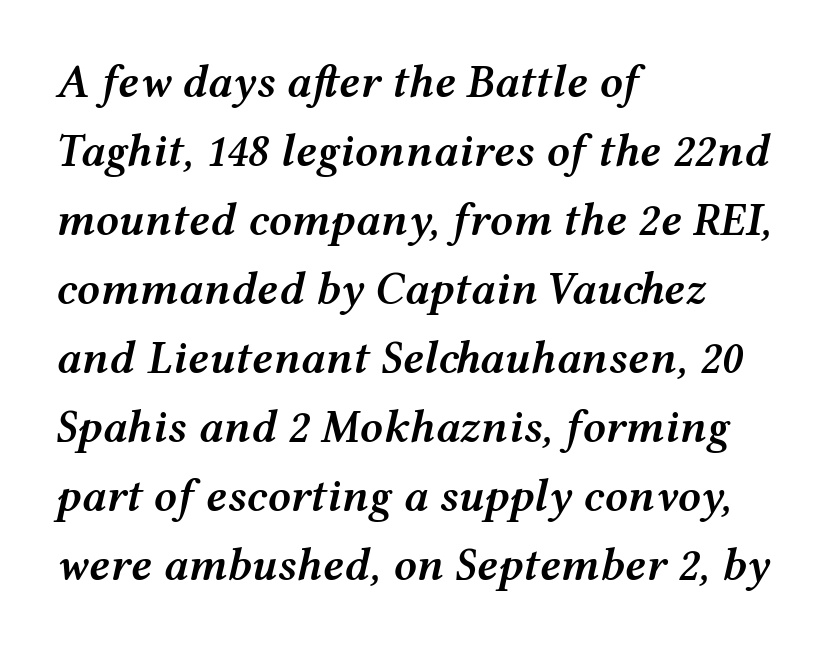
On the weight axis this lands at semibold, roughly 600. The line texture is even and compact thanks to regular tracking. In terms of leading, this rendering sits right in the middle. Reading down the block, your eye returns to a fixed left position each line.
